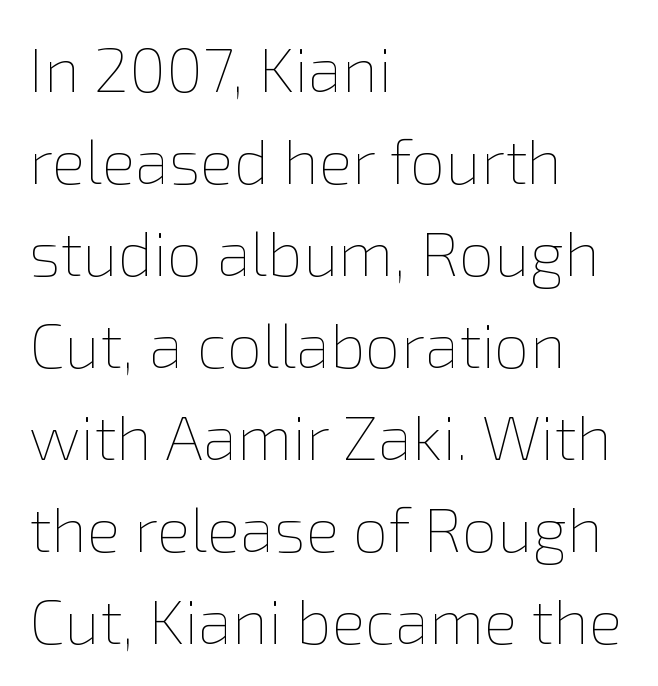
The image shows 63 px thin type, upright; set left-aligned, normal line spacing (1.46x), normal letter spacing, not underlined; low stroke contrast and a medium x-height.
